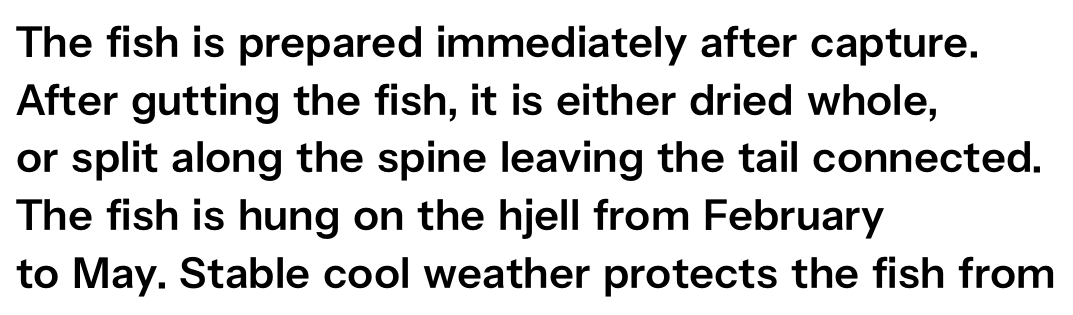
Q: Is the text bold? A: Semi-bold.
Q: Is the text italic (slanted)? A: No, it is upright.
Q: Is the typeface a serif or a sans-serif typeface? A: Sans-serif.
Q: Is the text underlined? A: No.
Q: How is the paragraph aligned? A: Left-aligned.
Q: Is the spacing between letters normal or unusually wide? A: Normal.
Q: Is the spacing between lines tight, normal or loose? A: Normal.
Q: Width (condensed, normal, or wide)? A: Normal.
Q: Stroke contrast? A: Low.
Q: x-height? A: Medium.
Q: Monospaced? A: No.
